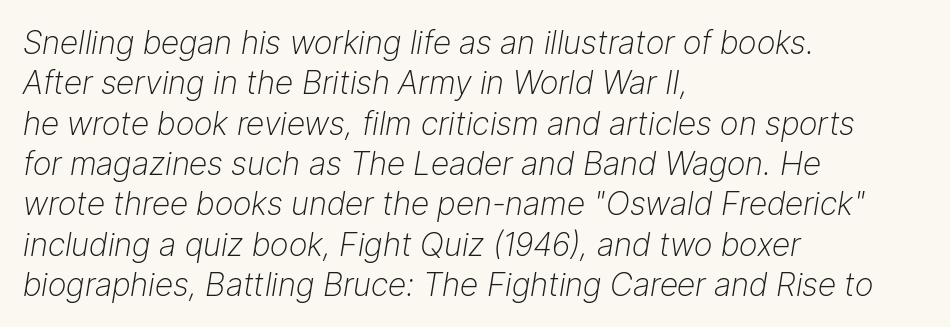
One-word summary of the alignment: left. Proportional: the letters do not fall into vertical columns. This block has exactly the height ordinary leading produces. Lines of text with bare space underneath. Yep, that's italic — everything's leaning. Stems and bowls with no extra thickness — not bold.
